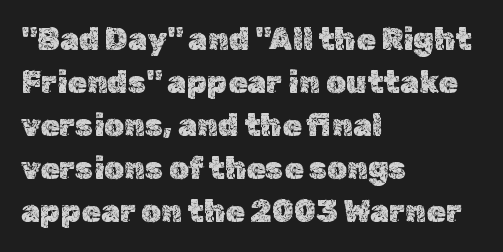
Q: Is the text italic (slanted)? A: No, it is upright.
Q: Is the text underlined? A: No.
Q: How is the paragraph aligned? A: Left-aligned.
Q: Is the spacing between letters normal or unusually wide? A: Normal.
Q: Is the spacing between lines tight, normal or loose? A: Normal.
Q: Width (condensed, normal, or wide)? A: Normal.
Q: x-height? A: Medium.
Q: Monospaced? A: No.
